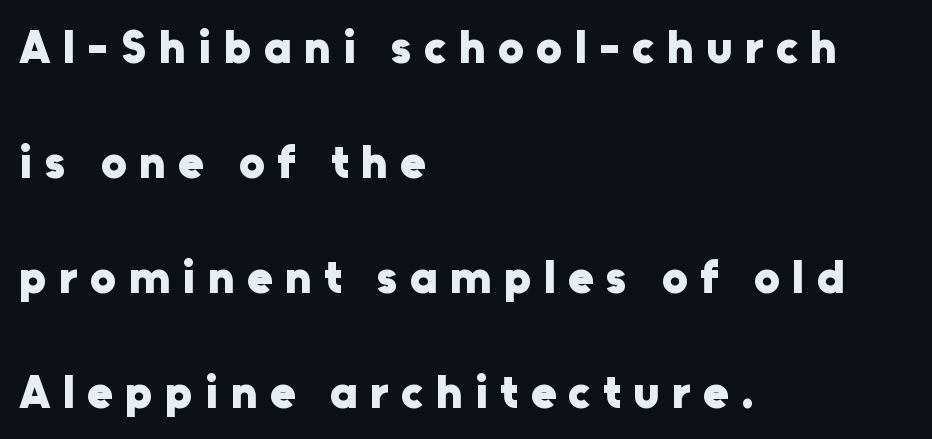
Q: Is the text bold? A: Yes.
Q: Is the text italic (slanted)? A: No, it is upright.
Q: Is the typeface a serif or a sans-serif typeface? A: Sans-serif.
Q: Is the text underlined? A: No.
Q: How is the paragraph aligned? A: Left-aligned.
Q: Is the spacing between letters normal or unusually wide? A: Unusually wide.
Q: Is the spacing between lines tight, normal or loose? A: Loose.
Q: Width (condensed, normal, or wide)? A: Normal.
Q: Stroke contrast? A: Low.
Q: x-height? A: Medium.
Q: Monospaced? A: No.
